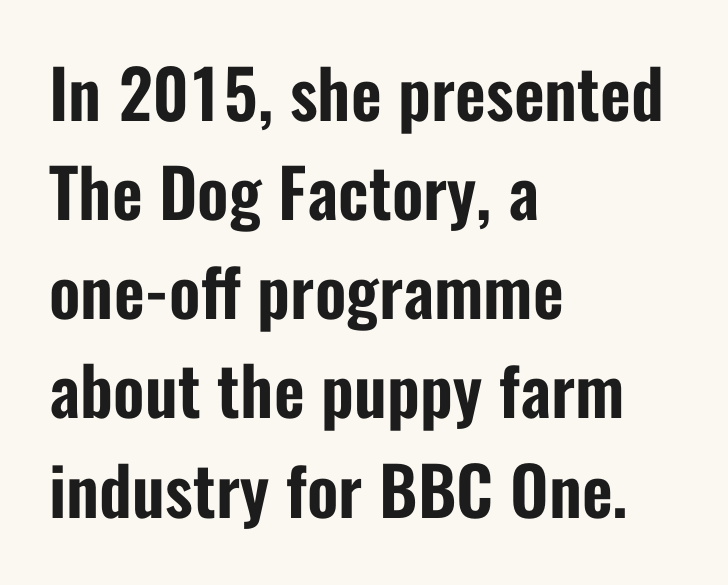
{"serif": "no", "italic": "no", "width": "condensed", "stroke_contrast": "low", "x_height": "medium", "monospaced": "no", "underline": "no", "align": "left", "line_spacing": "normal", "line_spacing_ratio": 1.48, "letter_spacing": "normal", "letter_spacing_em": 0.0, "glyph_px": 67}
